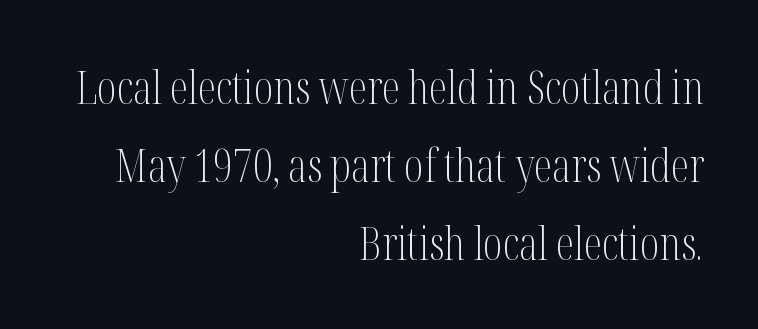
The weight tops out at a normal text grade. The words here are not underlined. The text was rendered using a seriffed face with decorative stroke endings. Default kerning and tracking; the words read as compact shapes. Compared with a flush-left layout, this one pins lines to the opposite, right side. The letters advance in unequal steps, a hallmark of proportional type.
